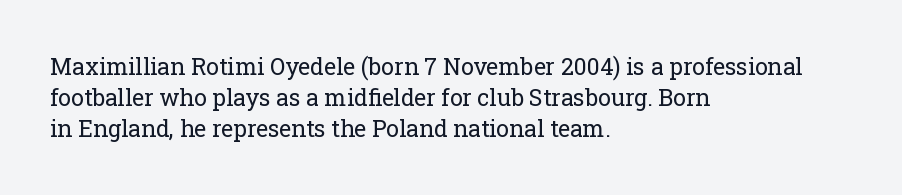
The image shows 23 px text type, upright; set left-aligned, normal line spacing (1.35x), normal letter spacing, not underlined.
